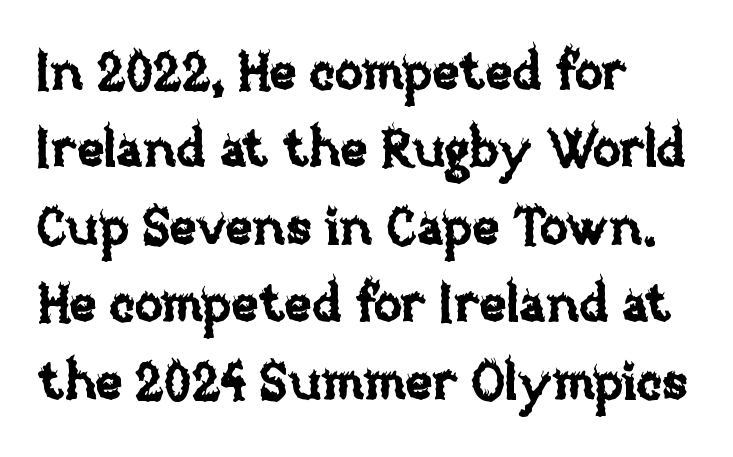
The image shows 52 px text type, upright; set left-aligned, normal line spacing (1.49x), normal letter spacing, not underlined; low stroke contrast and a large x-height.
